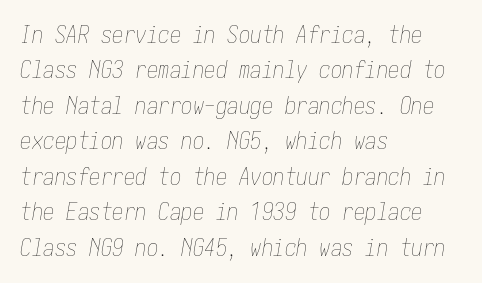
The whole block is typeset with a tilt. The space beneath each line is pristine and unruled. What stands out about the letter spacing? Nothing — it is the standard amount. This rendering uses left alignment, leaving the right contour irregular. Heaviness? Minimal to ordinary, like unemphasized prose. Normally led — the rows are evenly, conventionally spaced.
